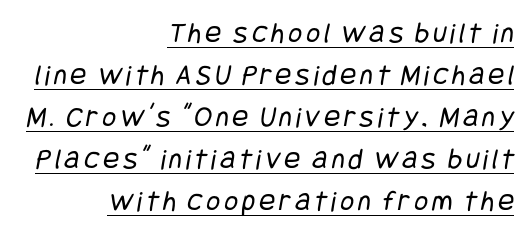
The compositor pushed each line to the right boundary. Letters have the restrained weight of plain body copy at most. Emphasis is given by a line drawn under the lettering. Typographically, this falls in the sans-serif category. The lines sit at an ordinary, default distance from one another.
